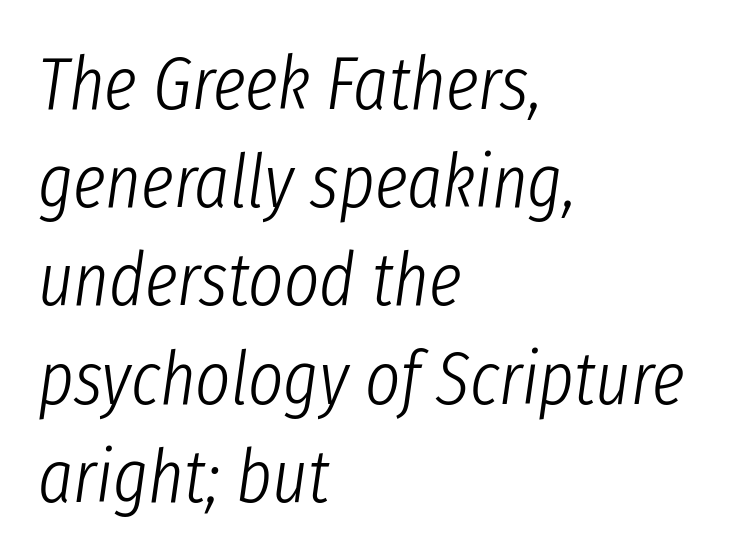
The image shows 75 px light, condensed type, italic (leaning right); set left-aligned, normal line spacing (1.31x), normal letter spacing, not underlined; low stroke contrast and a medium x-height.
